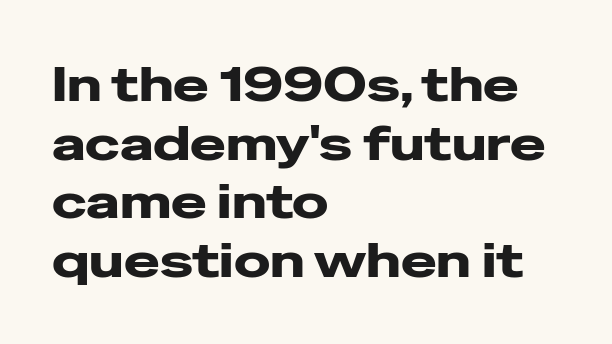
{"serif": "no", "italic": "no", "width": "wide", "stroke_contrast": "low", "x_height": "medium", "monospaced": "no", "underline": "no", "align": "left", "line_spacing_ratio": 1.22, "letter_spacing": "normal", "letter_spacing_em": 0.0, "glyph_px": 48}
